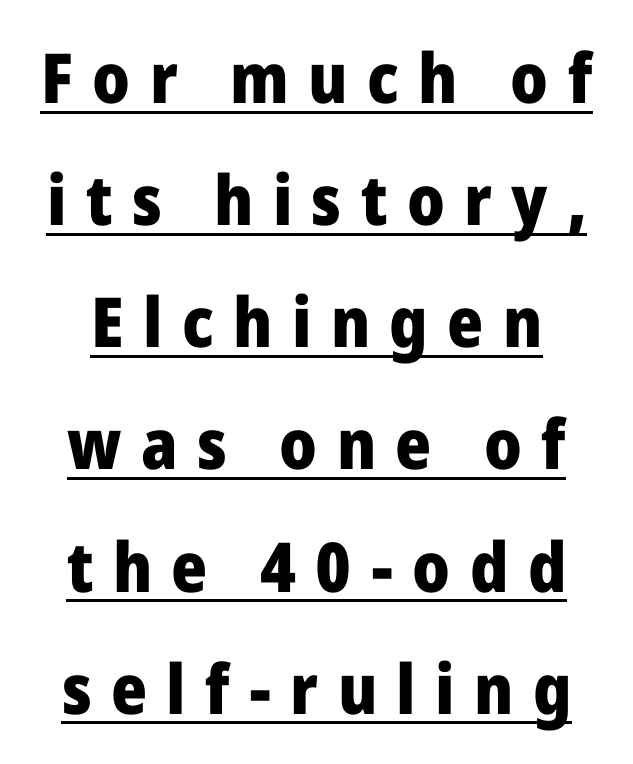
The image shows 69 px heavy sans-serif type, upright; set line spacing 1.77x, unusually wide letter spacing (+0.28 em), underlined; low stroke contrast and a medium x-height.
